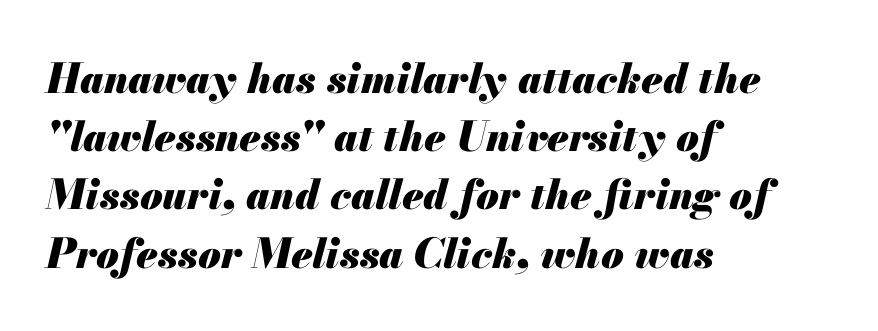
This sample uses plain, unmodified letter spacing. An italicized treatment has been applied to the whole sample. Decoration check: the copy has no underline. The text block is weighted toward the left margin, trailing off unevenly rightward. The letters advance in unequal steps, a hallmark of proportional type. The passage shown stacks its lines at a standard gap.
